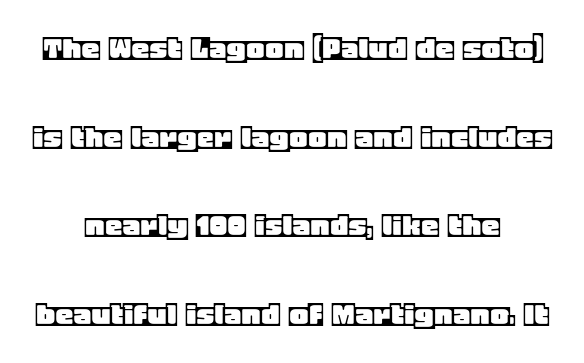
Varying glyph widths throughout — classic text-font behaviour. The font's upright variant was chosen for this text. The line-height multiplier appears high, well above default. Just letters on the line, the space beneath them empty. Does extra space separate the letters? No, they use regular spacing.
